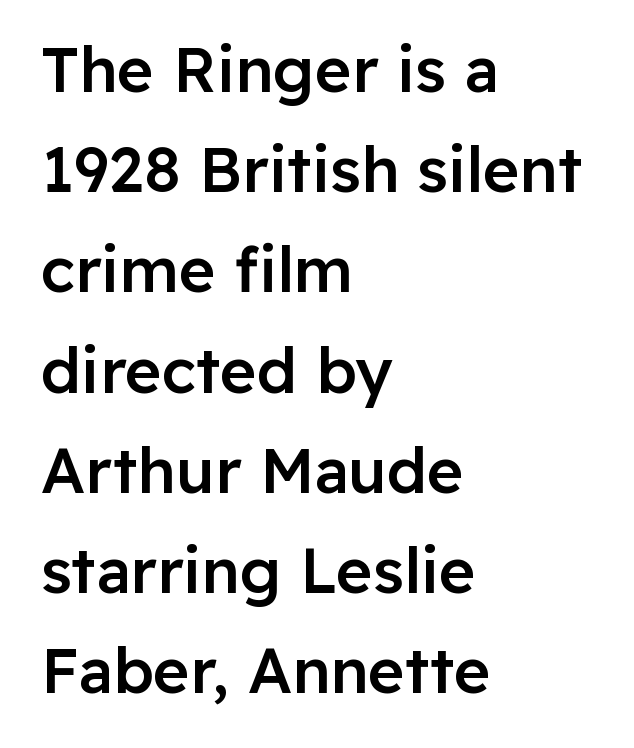
The image shows 63 px semibold sans-serif type, upright; set left-aligned, normal line spacing (1.59x), normal letter spacing, not underlined; low stroke contrast and a medium x-height.
